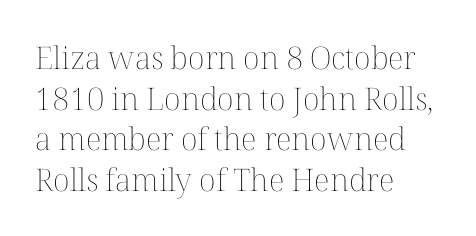
Q: Is the text bold? A: No.
Q: Is the text italic (slanted)? A: No, it is upright.
Q: Is the text underlined? A: No.
Q: How is the paragraph aligned? A: Left-aligned.
Q: Is the spacing between letters normal or unusually wide? A: Normal.
Q: Is the spacing between lines tight, normal or loose? A: Normal.
Q: Width (condensed, normal, or wide)? A: Normal.
Q: Stroke contrast? A: Medium.
Q: x-height? A: Medium.
Q: Monospaced? A: No.
